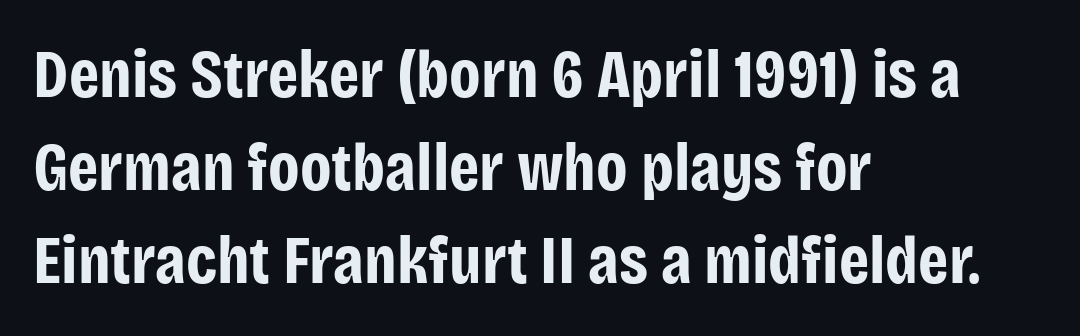
Each row of text sits above clean, open space. Does the lettering tilt? It doesn't — this is upright. The sample has been set heavy, in full bold. A typesetter would call this leading conventional body-copy spacing. No extra tracking has been applied to these lines. Think of a printed novel: that variable character pitch is what you see here.
